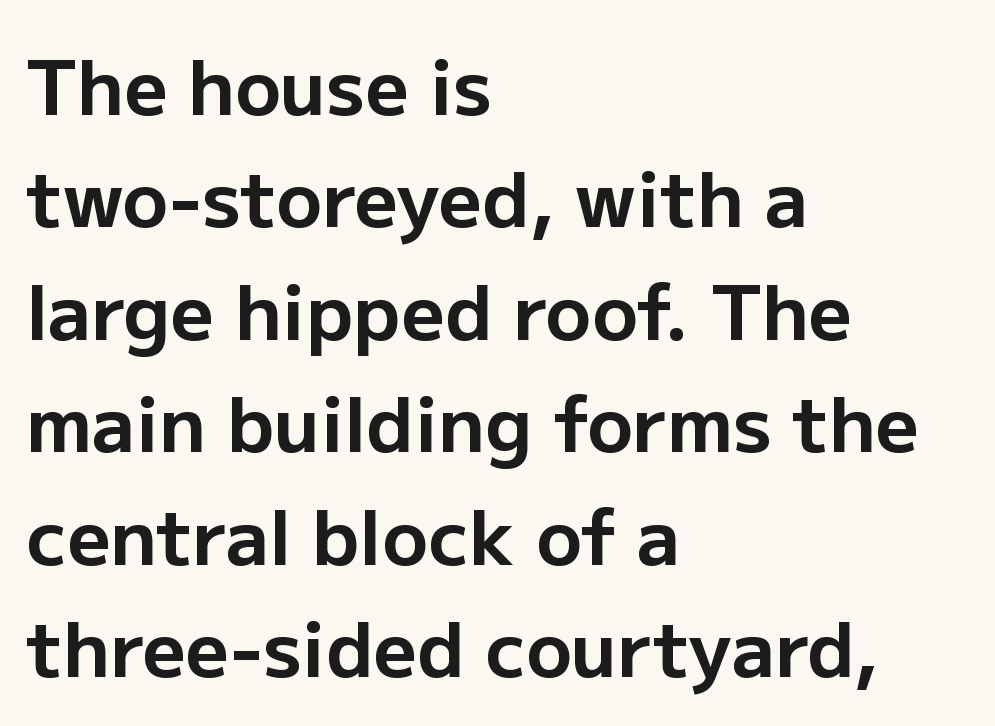
Letterform terminals end flat and unadorned throughout the passage. Does the weight exceed regular? Yes, all the way to bold. The text block is weighted toward the left margin, trailing off unevenly rightward. Regular leading. Looks like regular typesetting: each glyph gets only the width it needs.
